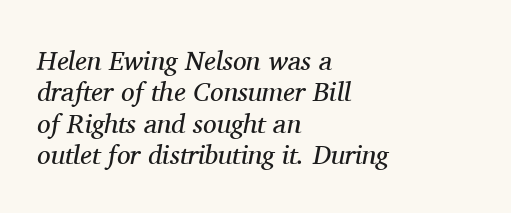
Q: Is the text bold? A: No.
Q: Is the text italic (slanted)? A: Yes, it leans right by about 11 degrees.
Q: Is the text underlined? A: No.
Q: How is the paragraph aligned? A: Left-aligned.
Q: Is the spacing between letters normal or unusually wide? A: Normal.
